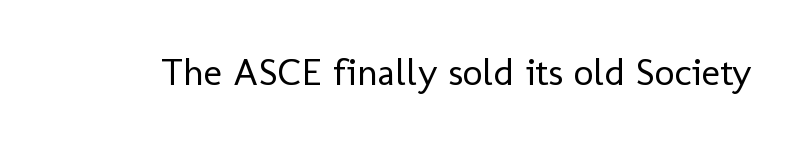
{"serif": "no", "italic": "no", "bold": "no", "weight": "regular", "width": "normal", "stroke_contrast": "low", "x_height": "medium", "monospaced": "no", "underline": "no", "letter_spacing": "normal", "letter_spacing_em": 0.0, "glyph_px": 39}
